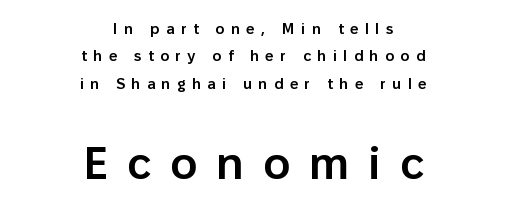
Q: Is the text bold? A: Semi-bold.
Q: Is the text italic (slanted)? A: No, it is upright.
Q: Is the typeface a serif or a sans-serif typeface? A: Sans-serif.
Q: Is the text underlined? A: No.
Q: How is the paragraph aligned? A: Centered.
Q: Is the spacing between letters normal or unusually wide? A: Unusually wide.
Q: Which block of text is set in a larger size, the first (top) or the second (bottom)? A: The second (bottom) one.
Q: Width (condensed, normal, or wide)? A: Normal.
Q: Stroke contrast? A: Low.
Q: x-height? A: Medium.
Q: Monospaced? A: No.
